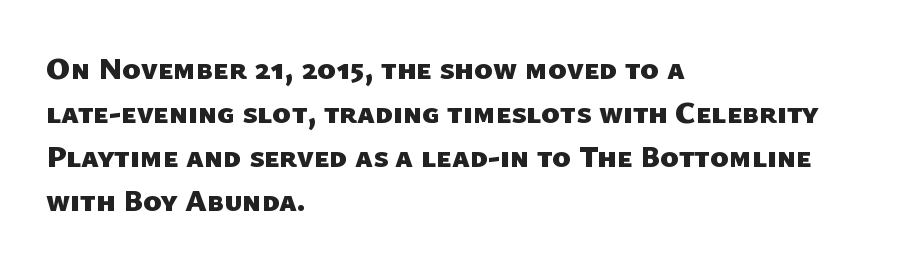
Q: Is the text bold? A: Yes.
Q: Is the typeface a serif or a sans-serif typeface? A: Sans-serif.
Q: Is the text underlined? A: No.
Q: How is the paragraph aligned? A: Left-aligned.
Q: Is the spacing between letters normal or unusually wide? A: Normal.
Q: Is the spacing between lines tight, normal or loose? A: Normal.
Q: Width (condensed, normal, or wide)? A: Normal.
Q: Stroke contrast? A: Low.
Q: x-height? A: Medium.
Q: Monospaced? A: No.
